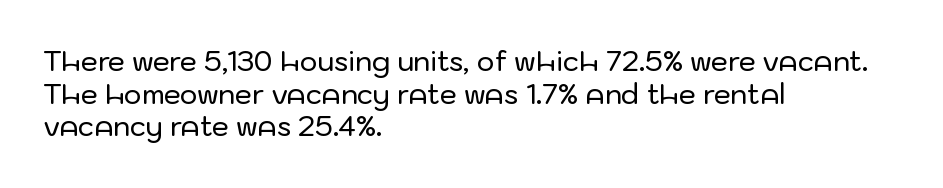
The image shows 27 px text type, upright; set left-aligned, line spacing 1.21x, normal letter spacing, not underlined.
